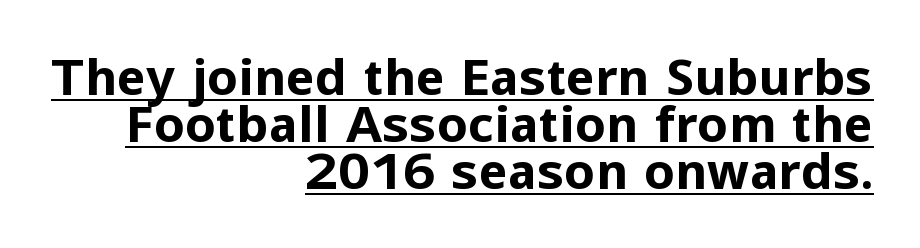
The image shows 49 px bold sans-serif type, upright; set right-aligned, tight line spacing (0.96x), normal letter spacing, underlined; low stroke contrast and a medium x-height.
